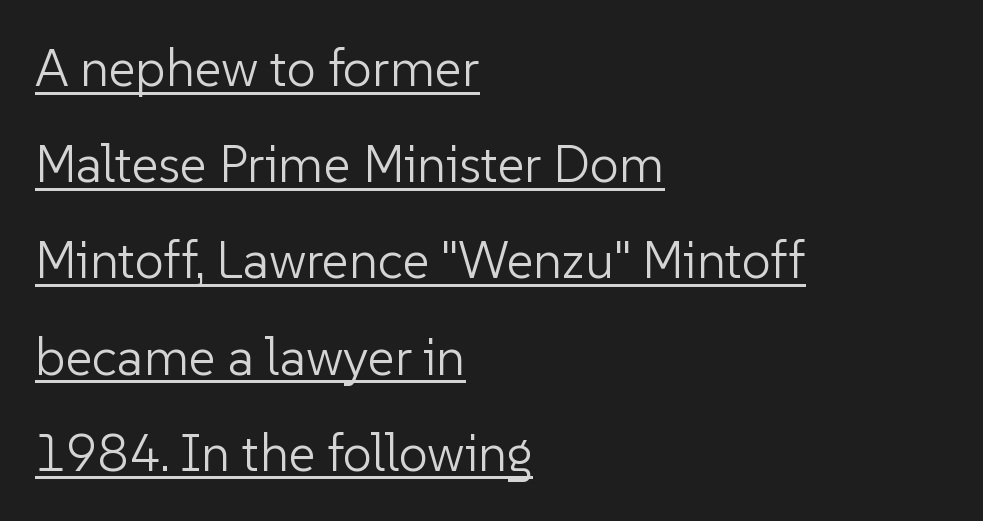
Q: Is the text bold? A: No.
Q: Is the text italic (slanted)? A: No, it is upright.
Q: Is the typeface a serif or a sans-serif typeface? A: Sans-serif.
Q: Is the text underlined? A: Yes.
Q: How is the paragraph aligned? A: Left-aligned.
Q: Is the spacing between letters normal or unusually wide? A: Normal.
Q: Width (condensed, normal, or wide)? A: Normal.
Q: Stroke contrast? A: Low.
Q: x-height? A: Medium.
Q: Monospaced? A: No.
